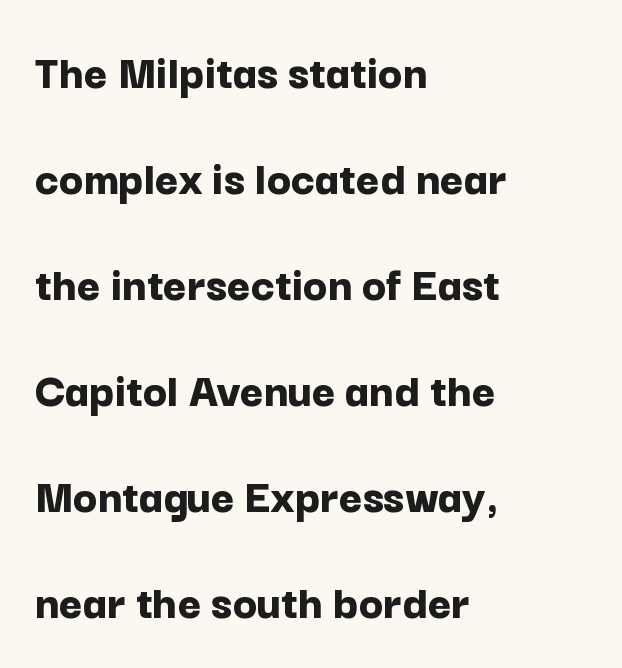
These lines stack with their left ends in a neat column. The text was rendered using a sans face with plain stroke endings. Airy leading. Note the varied advance widths — an 'i' is clearly narrower than an 'm'.
